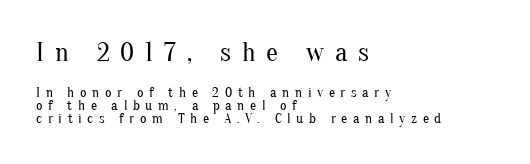
{"italic": "no", "bold": "no", "underline": "no", "align": "left", "line_spacing": "tight", "line_spacing_ratio": 0.96, "letter_spacing": "wide", "letter_spacing_em": 0.4, "larger_block": "first", "size_ratio": 1.93, "glyph_px": 27}
